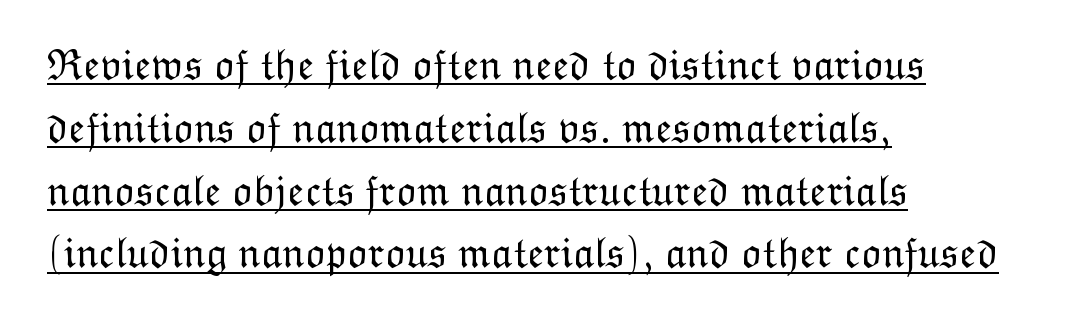
Q: Is the text bold? A: No.
Q: Is the text italic (slanted)? A: No, it is upright.
Q: Is the text underlined? A: Yes.
Q: How is the paragraph aligned? A: Left-aligned.
Q: Is the spacing between letters normal or unusually wide? A: Normal.
Q: Is the spacing between lines tight, normal or loose? A: Normal.
Q: Width (condensed, normal, or wide)? A: Normal.
Q: Stroke contrast? A: Low.
Q: x-height? A: Medium.
Q: Monospaced? A: No.
